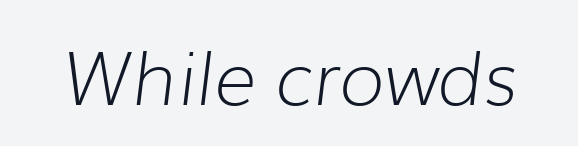
The image shows 73 px light type, italic (leaning right); set normal letter spacing, not underlined; low stroke contrast and a medium x-height.
